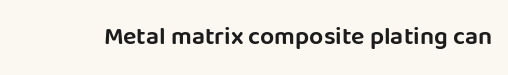
If you drew a line through each stem, it would be perfectly vertical. Characters follow at the spacing the type designer built in. The words here are not underlined.
